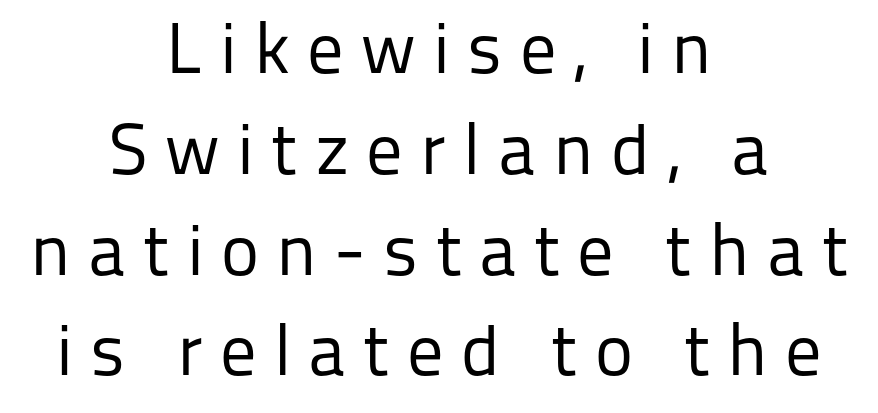
The image shows 72 px regular-weight sans-serif type, upright; set centered, normal line spacing (1.4x), unusually wide letter spacing (+0.24 em), not underlined; low stroke contrast and a medium x-height.
